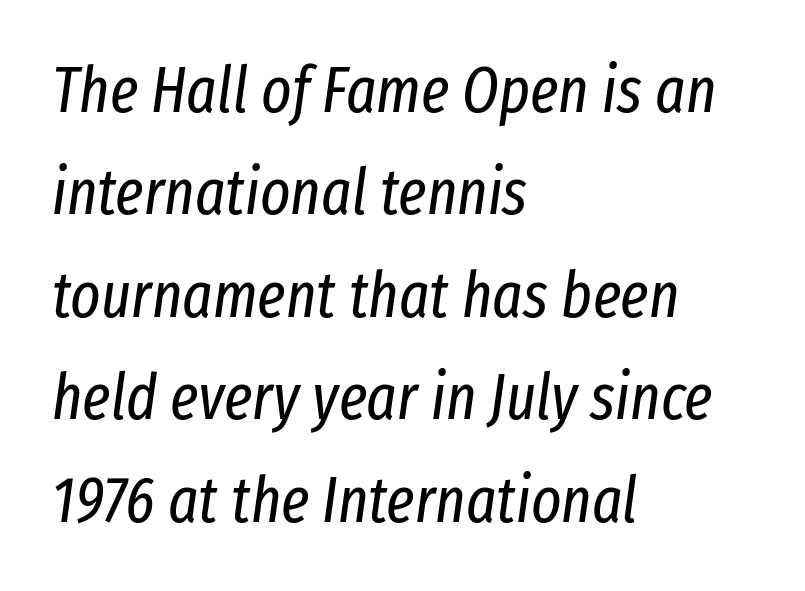
{"italic": "yes", "lean": "right", "slant_degrees": 8, "bold": "no", "weight": "regular", "width": "condensed", "stroke_contrast": "low", "x_height": "medium", "monospaced": "no", "underline": "no", "align": "left", "line_spacing": "normal", "line_spacing_ratio": 1.6, "letter_spacing": "normal", "letter_spacing_em": 0.0, "glyph_px": 64}
